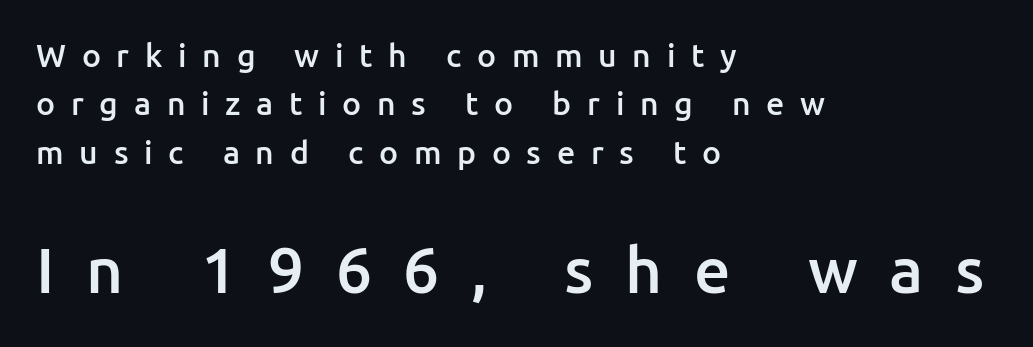
Q: Is the text bold? A: Semi-bold.
Q: Is the text italic (slanted)? A: No, it is upright.
Q: Is the typeface a serif or a sans-serif typeface? A: Sans-serif.
Q: Is the text underlined? A: No.
Q: How is the paragraph aligned? A: Left-aligned.
Q: Is the spacing between letters normal or unusually wide? A: Unusually wide.
Q: Is the spacing between lines tight, normal or loose? A: Normal.
Q: Which block of text is set in a larger size, the first (top) or the second (bottom)? A: The second (bottom) one.
Q: Width (condensed, normal, or wide)? A: Normal.
Q: Stroke contrast? A: Low.
Q: x-height? A: Medium.
Q: Monospaced? A: No.
